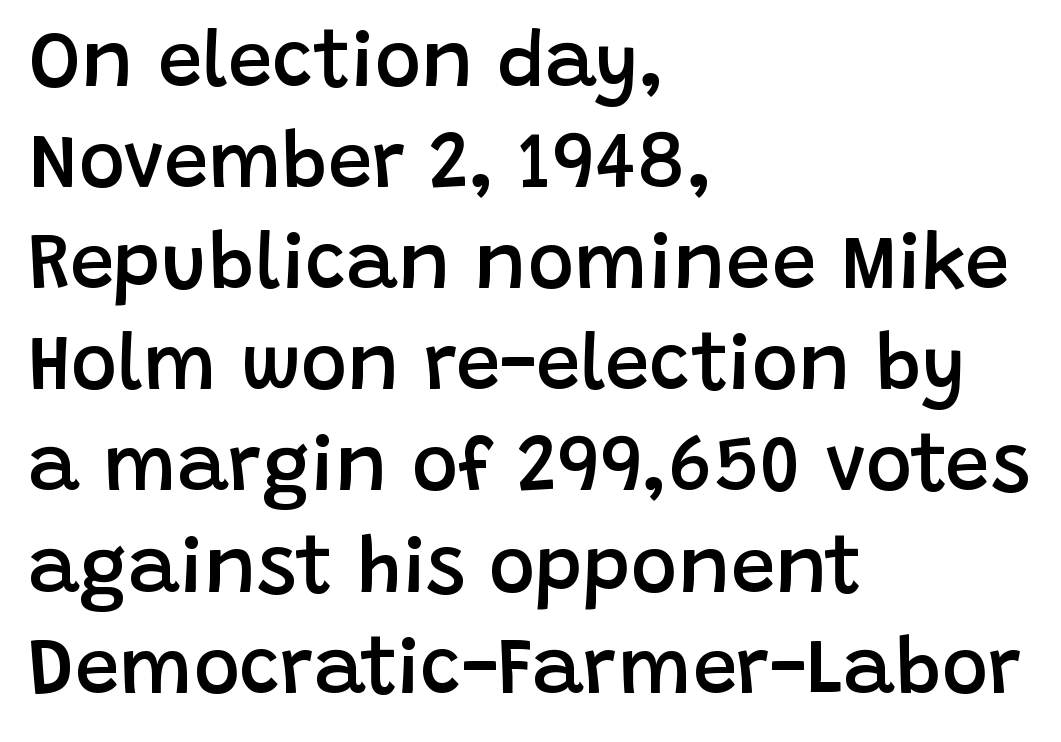
Q: Is the text bold? A: Semi-bold.
Q: Is the text italic (slanted)? A: No, it is upright.
Q: Is the typeface a serif or a sans-serif typeface? A: Sans-serif.
Q: Is the text underlined? A: No.
Q: How is the paragraph aligned? A: Left-aligned.
Q: Is the spacing between letters normal or unusually wide? A: Normal.
Q: Is the spacing between lines tight, normal or loose? A: Normal.
Q: Width (condensed, normal, or wide)? A: Normal.
Q: Stroke contrast? A: Low.
Q: x-height? A: Large.
Q: Monospaced? A: No.
